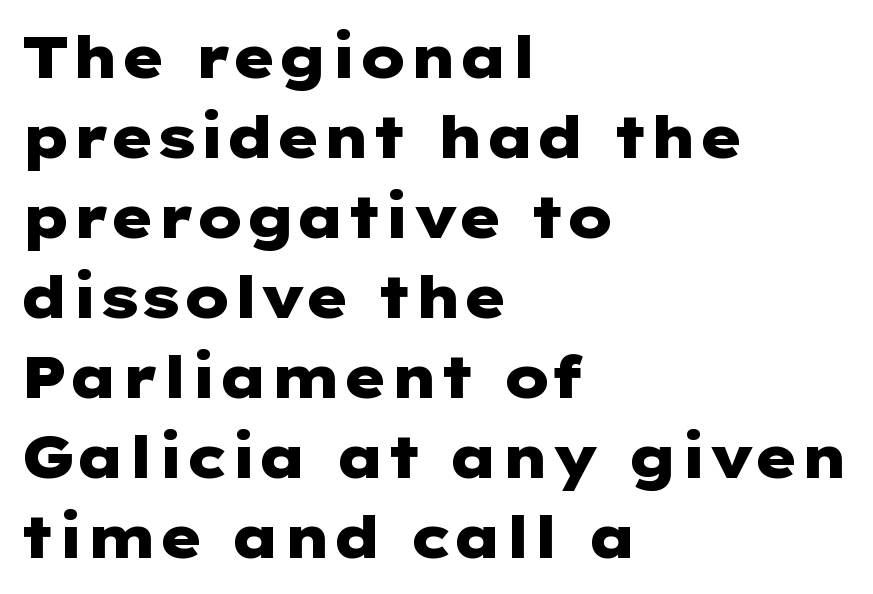
{"serif": "no", "italic": "no", "bold": "yes", "weight": "heavy", "width": "wide", "stroke_contrast": "low", "x_height": "medium", "underline": "no", "align": "left", "line_spacing": "normal", "line_spacing_ratio": 1.38, "letter_spacing": "normal", "letter_spacing_em": 0.0, "glyph_px": 58}
